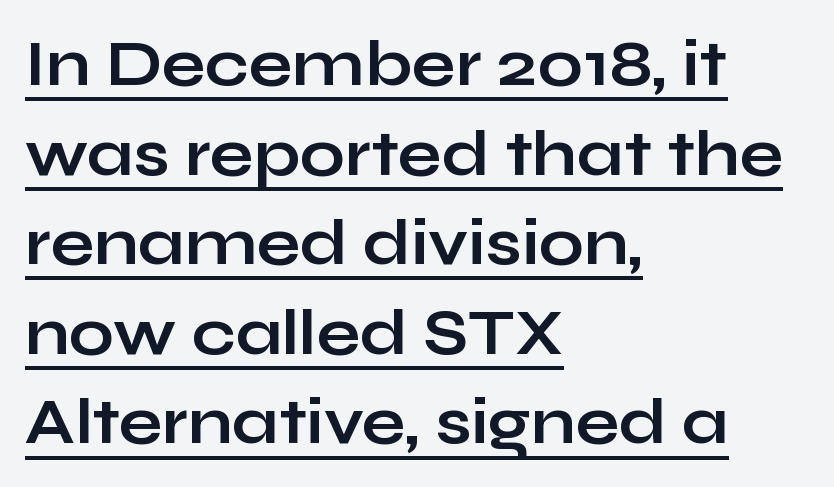
Q: Is the text bold? A: Yes.
Q: Is the text italic (slanted)? A: No, it is upright.
Q: Is the typeface a serif or a sans-serif typeface? A: Sans-serif.
Q: Is the text underlined? A: Yes.
Q: How is the paragraph aligned? A: Left-aligned.
Q: Is the spacing between letters normal or unusually wide? A: Normal.
Q: Is the spacing between lines tight, normal or loose? A: Normal.
Q: Width (condensed, normal, or wide)? A: Wide.
Q: Stroke contrast? A: Low.
Q: x-height? A: Medium.
Q: Monospaced? A: No.
